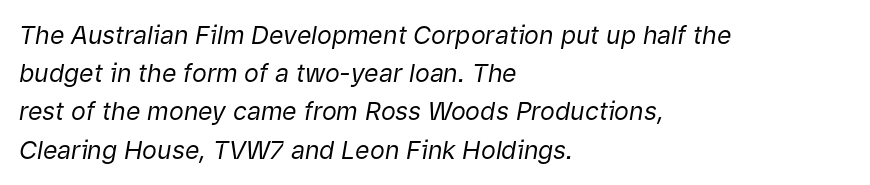
{"italic": "yes", "lean": "right", "slant_degrees": 9, "bold": "no", "underline": "no", "align": "left", "line_spacing": "normal", "line_spacing_ratio": 1.53, "letter_spacing": "normal", "letter_spacing_em": 0.0, "glyph_px": 25}
